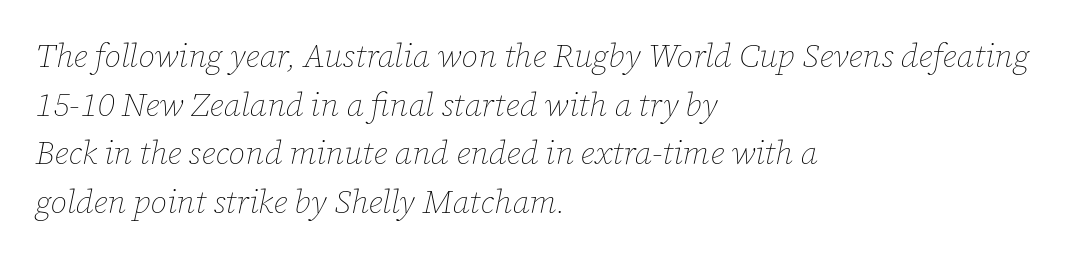
Q: Is the text bold? A: No.
Q: Is the text italic (slanted)? A: Yes, it leans right by about 12 degrees.
Q: Is the text underlined? A: No.
Q: How is the paragraph aligned? A: Left-aligned.
Q: Is the spacing between letters normal or unusually wide? A: Normal.
Q: Is the spacing between lines tight, normal or loose? A: Normal.
Q: Width (condensed, normal, or wide)? A: Normal.
Q: Stroke contrast? A: Low.
Q: x-height? A: Medium.
Q: Monospaced? A: No.
